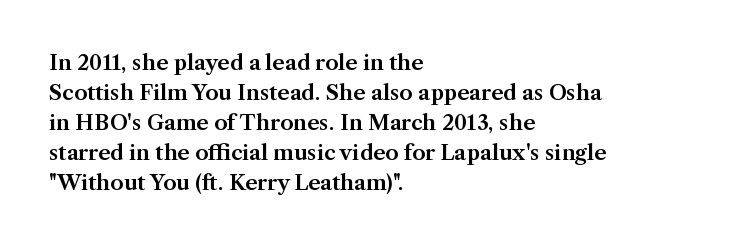
{"italic": "no", "underline": "no", "align": "left", "line_spacing": "normal", "line_spacing_ratio": 1.43, "letter_spacing": "normal", "letter_spacing_em": 0.0, "glyph_px": 21}
